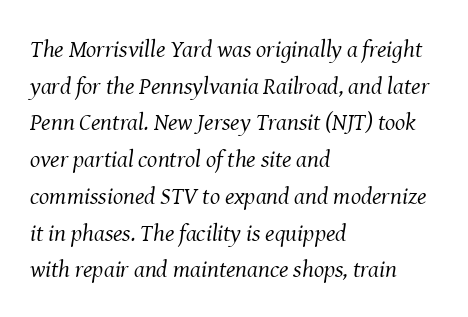
Q: Is the text bold? A: No.
Q: Is the text italic (slanted)? A: Yes, it leans right by about 8 degrees.
Q: Is the text underlined? A: No.
Q: How is the paragraph aligned? A: Left-aligned.
Q: Is the spacing between letters normal or unusually wide? A: Normal.
Q: Is the spacing between lines tight, normal or loose? A: Normal.
